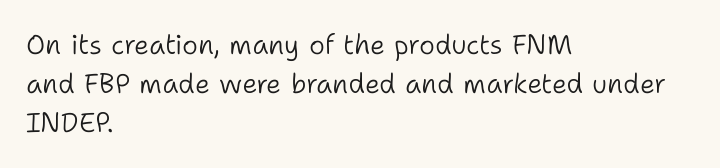
Default kerning and tracking; the words read as compact shapes. No heavy texture on the line: the type isn't bold. A roman cut, with each character standing at attention. Notice how the passage keeps a crisp vertical edge on the left only. Bare-footed words on every line.
